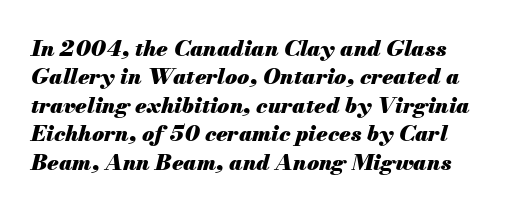
{"italic": "yes", "lean": "right", "slant_degrees": 13, "bold": "yes", "underline": "no", "align": "left", "line_spacing": "normal", "line_spacing_ratio": 1.29, "letter_spacing": "normal", "letter_spacing_em": 0.0, "glyph_px": 22}
